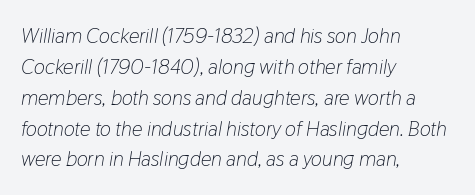
Vertical spacing — default. Vertical stems look standard width or narrower in stroke. Observe the ordinary spacing: letters are neighbours, not strangers. Only glyphs here, with clear space below each row.
